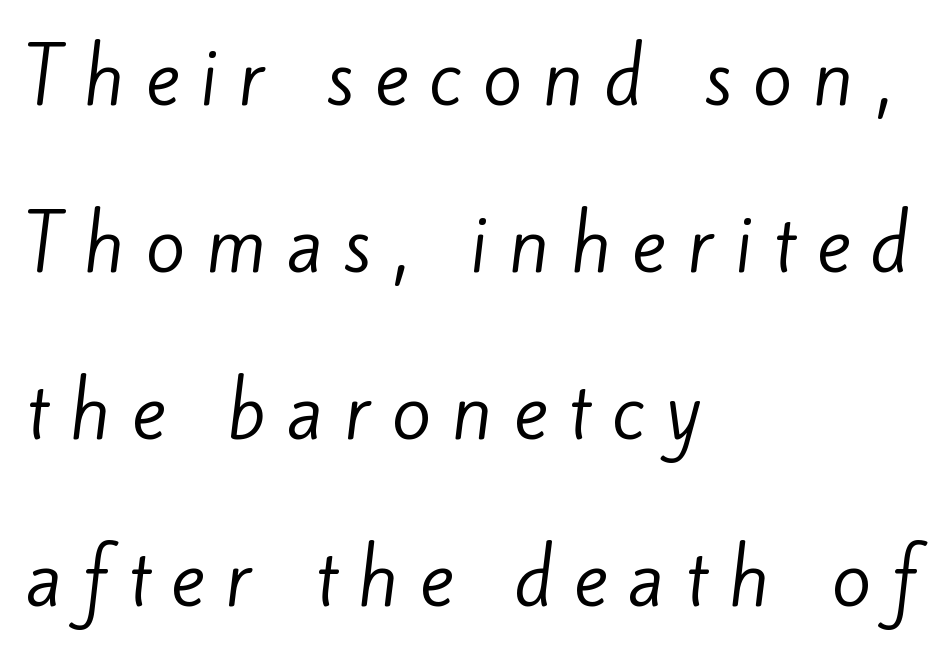
{"serif": "no", "bold": "no", "weight": "regular", "width": "normal", "stroke_contrast": "low", "x_height": "small", "monospaced": "no", "underline": "no", "align": "left", "line_spacing": "loose", "line_spacing_ratio": 2.32, "letter_spacing": "wide", "letter_spacing_em": 0.29, "glyph_px": 72}
